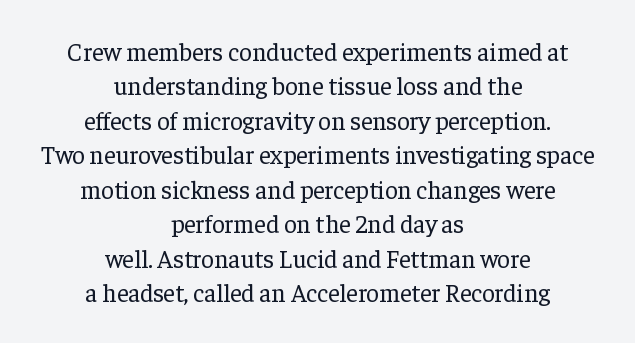
Ordinary non-slanted type is in use. The gaps between neighbouring characters are ordinary and unremarkable. Letters rest on an invisible, unmarked baseline. Every row of glyphs is offset so its center matches the block's center.
